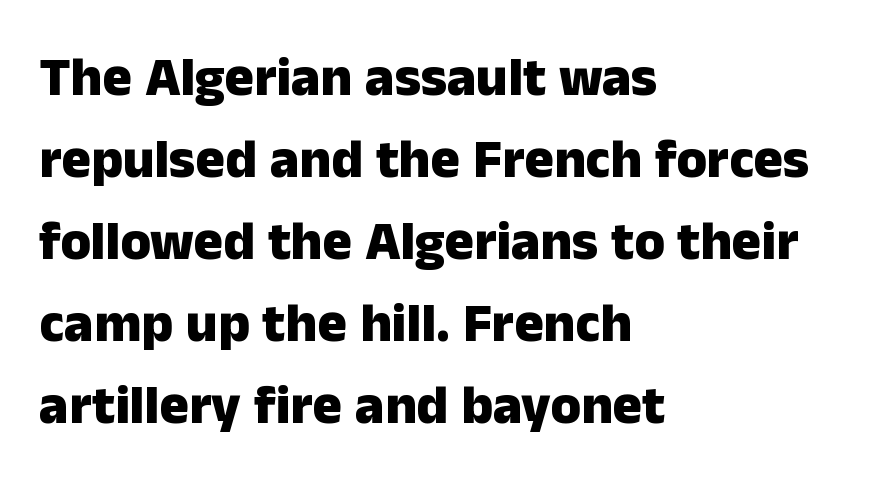
Q: Is the text bold? A: Yes.
Q: Is the text italic (slanted)? A: No, it is upright.
Q: Is the typeface a serif or a sans-serif typeface? A: Sans-serif.
Q: Is the text underlined? A: No.
Q: How is the paragraph aligned? A: Left-aligned.
Q: Is the spacing between letters normal or unusually wide? A: Normal.
Q: Is the spacing between lines tight, normal or loose? A: Normal.
Q: Width (condensed, normal, or wide)? A: Normal.
Q: Stroke contrast? A: Low.
Q: x-height? A: Medium.
Q: Monospaced? A: No.
